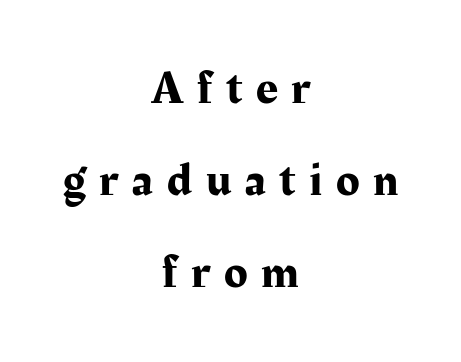
Q: Is the text italic (slanted)? A: No, it is upright.
Q: Is the typeface a serif or a sans-serif typeface? A: Serif.
Q: Is the text underlined? A: No.
Q: How is the paragraph aligned? A: Centered.
Q: Is the spacing between letters normal or unusually wide? A: Unusually wide.
Q: Is the spacing between lines tight, normal or loose? A: Loose.
Q: Width (condensed, normal, or wide)? A: Normal.
Q: Stroke contrast? A: Medium.
Q: x-height? A: Medium.
Q: Monospaced? A: No.
